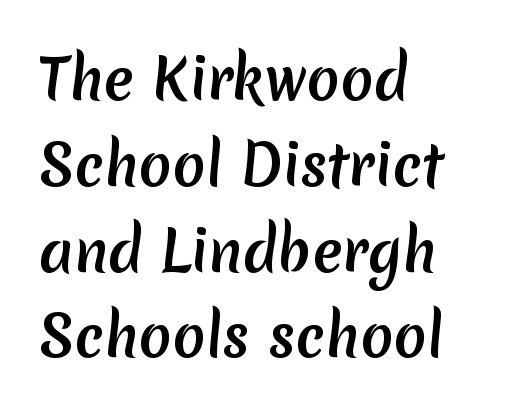
Leading: standard. Unlike a traditional serif, this face leaves its strokes unadorned. Honestly, the letter spacing is just normal — you wouldn't notice it. Here the designer chose a conventional face with non-uniform glyph widths. The lines are quadded left.
